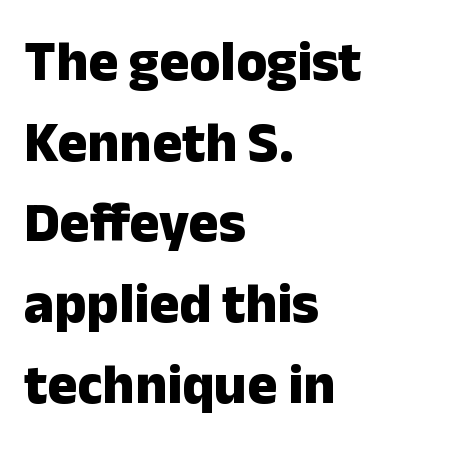
Tall strokes in this sample are plumb rather than angled. Does the leading feel generous? No, just average. Tracking here is standard; glyphs follow each other at the usual distance. You could not count columns in this text — the font is proportionally spaced.
